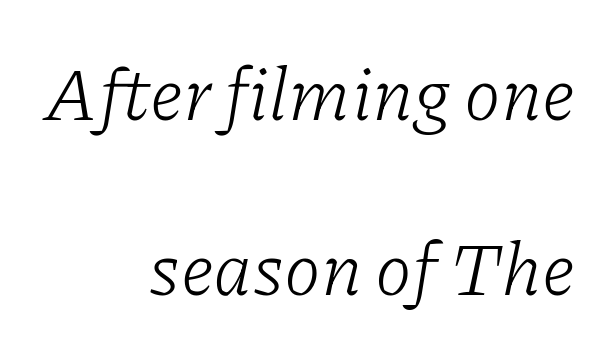
The image shows 75 px light serif type, italic (leaning right); set right-aligned, loose line spacing (2.34x), normal letter spacing, not underlined; low stroke contrast and a medium x-height.
